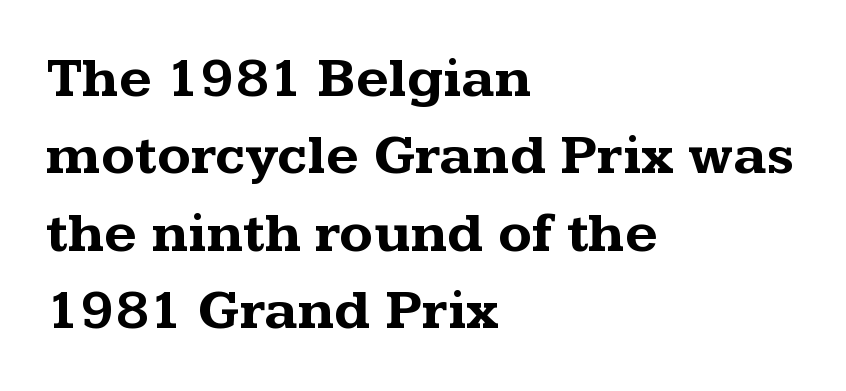
The image shows 56 px bold, wide serif type, upright; set left-aligned, normal line spacing (1.38x), normal letter spacing, not underlined; medium stroke contrast and a medium x-height.
